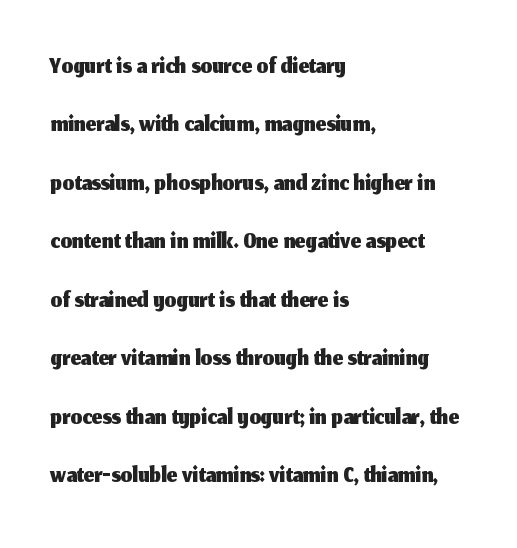
{"serif": "no", "italic": "no", "width": "normal", "stroke_contrast": "medium", "x_height": "medium", "monospaced": "no", "underline": "no", "align": "left", "line_spacing": "normal", "line_spacing_ratio": 1.58, "letter_spacing": "normal", "letter_spacing_em": 0.0, "glyph_px": 37}
